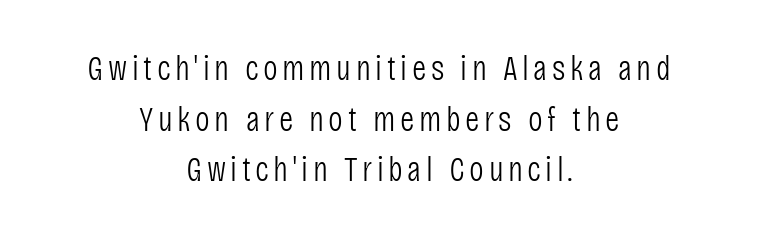
{"serif": "no", "italic": "no", "bold": "no", "weight": "light", "width": "condensed", "stroke_contrast": "low", "x_height": "large", "monospaced": "no", "underline": "no", "align": "center", "line_spacing": "normal", "line_spacing_ratio": 1.45, "glyph_px": 35}
